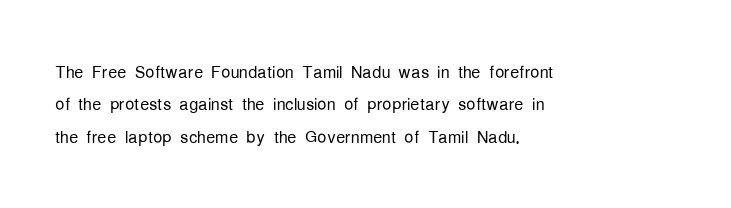
Q: Is the text bold? A: No.
Q: Is the text italic (slanted)? A: No, it is upright.
Q: Is the text underlined? A: No.
Q: How is the paragraph aligned? A: Left-aligned.
Q: Is the spacing between letters normal or unusually wide? A: Normal.
Q: Is the spacing between lines tight, normal or loose? A: Normal.
